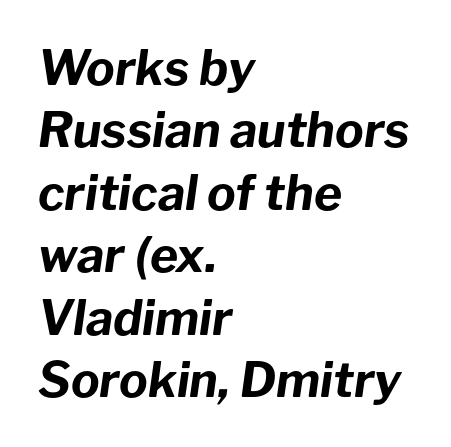
The image shows 48 px bold type, italic (leaning right); set left-aligned, normal line spacing (1.3x), normal letter spacing, not underlined; low stroke contrast and a medium x-height.
